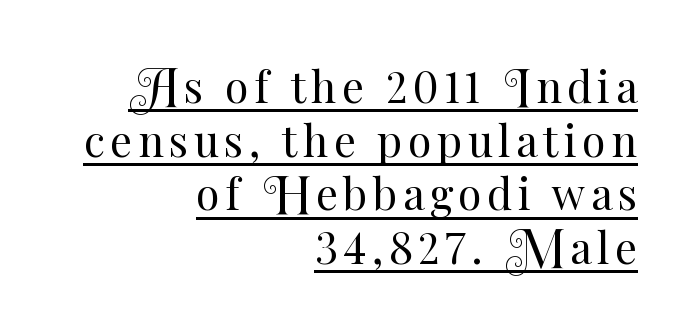
The image shows 43 px regular-weight type, upright; set right-aligned, normal line spacing (1.25x), underlined; medium stroke contrast and a small x-height.
